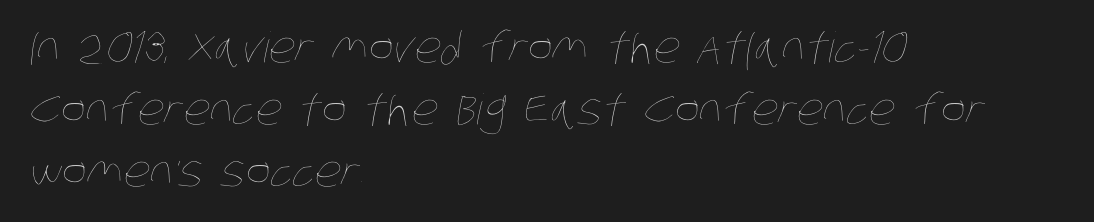
The paragraph has a hard left edge and a soft right edge. The tracking reads as untouched default to a designer's eye. Regular leading. Glance below the letters and you will spot only blank space. The face used here is proportionally spaced, like ordinary book or web type. The face looks like a standard text weight, possibly lighter.
